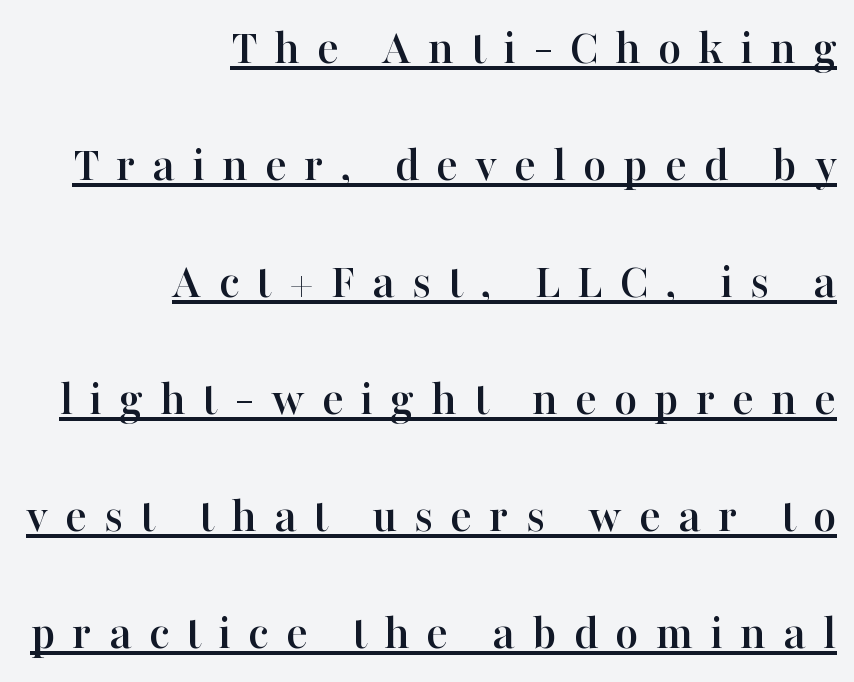
The image shows 50 px serif type, upright; set right-aligned, loose line spacing (2.34x), unusually wide letter spacing (+0.34 em), underlined; high stroke contrast and a medium x-height.
